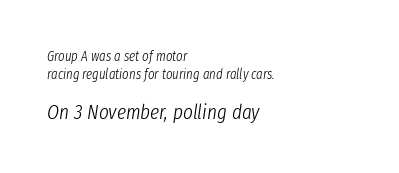
The image shows 21 px text type, italic (leaning right); set left-aligned, normal line spacing (1.27x), normal letter spacing, not underlined; the second (bottom) block is 1.5x larger.
